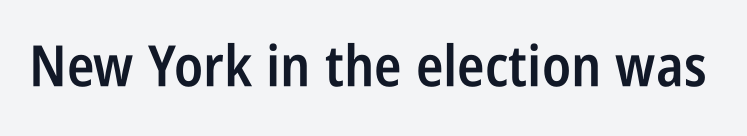
Each letter's strokes conclude bluntly, with no projecting serifs. As a designer I'd log this as weight 600, semibold. Is the letter spacing exaggerated? No — it looks like the ordinary default. The letters advance in unequal steps, a hallmark of proportional type. The string is rendered with underlining switched off.
